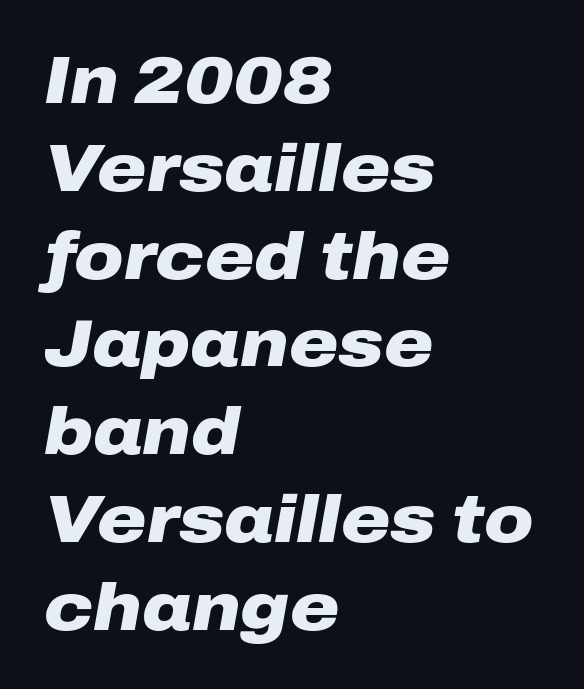
The image shows 67 px heavy, wide type, italic (leaning right); set left-aligned, normal line spacing (1.31x), normal letter spacing, not underlined; low stroke contrast and a medium x-height.
